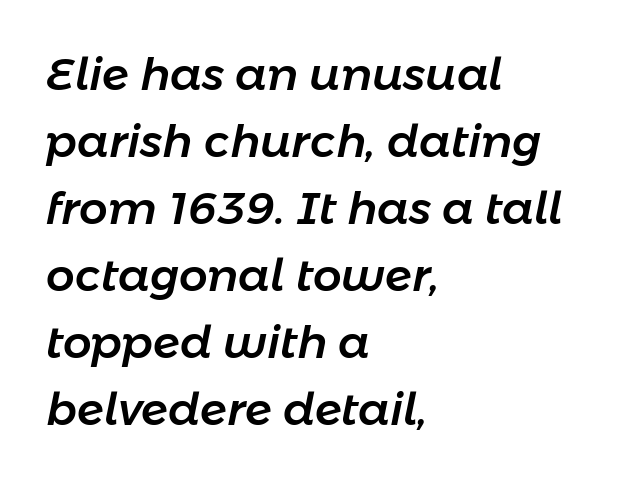
{"italic": "yes", "lean": "right", "slant_degrees": 11, "width": "normal", "stroke_contrast": "low", "x_height": "medium", "monospaced": "no", "underline": "no", "align": "left", "line_spacing": "normal", "line_spacing_ratio": 1.49, "letter_spacing": "normal", "letter_spacing_em": 0.0, "glyph_px": 45}
